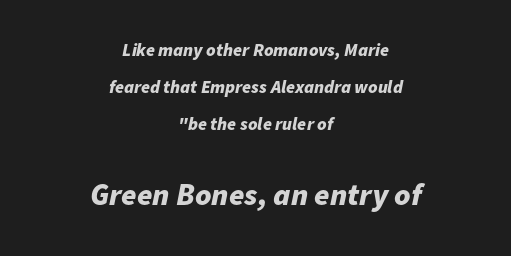
On the weight axis this lands at bold, roughly 700. The passage shown stacks its lines with a broad gap. If you drew a line through each stem, it would be angled. Layout note: lines centered. Check under the words: just untouched page. This sample has the flowing, uneven cadence of proportional lettering.
